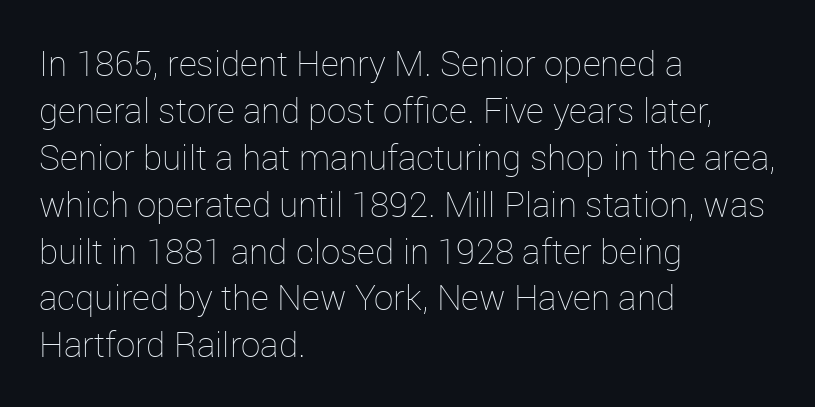
The image shows 35 px thin type, upright; set left-aligned, normal line spacing (1.34x), normal letter spacing, not underlined; low stroke contrast and a medium x-height.
